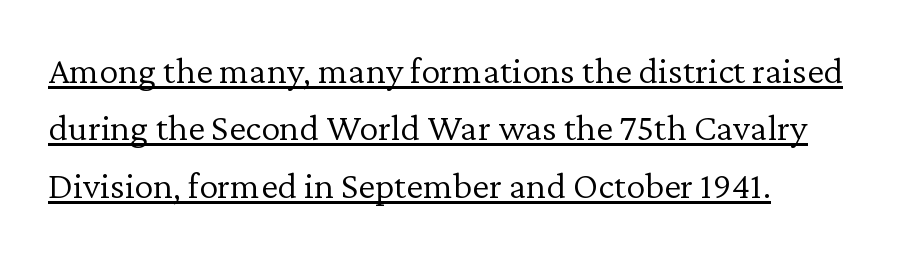
{"serif": "yes", "italic": "no", "bold": "no", "weight": "light", "width": "normal", "stroke_contrast": "low", "x_height": "medium", "monospaced": "no", "underline": "yes", "line_spacing": "normal", "line_spacing_ratio": 1.51, "letter_spacing": "normal", "letter_spacing_em": 0.0, "glyph_px": 38}
